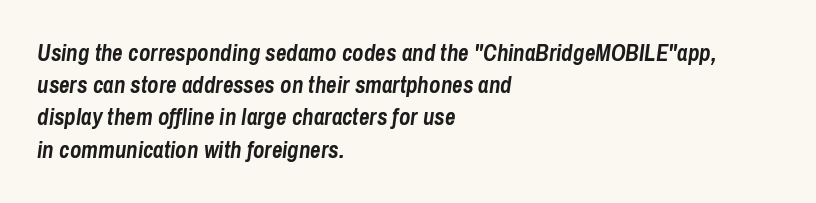
The zone under the glyphs is completely vacant. This sample is left-justified, so line endings fall wherever the words run out. A dark, heavy texture on the line: the type is bold. Tall strokes in this sample are angled rather than plumb. Successive baselines arrive at the customary interval. Words appear dense and cohesive because spacing is normal.
